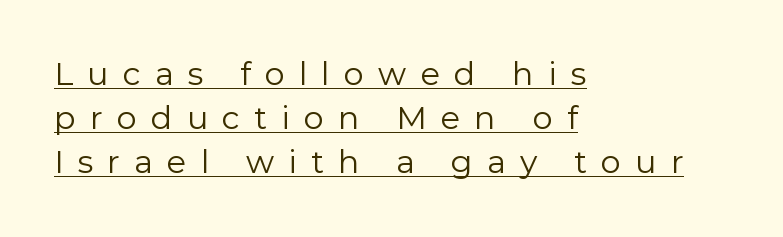
{"serif": "no", "italic": "no", "bold": "no", "weight": "regular", "width": "normal", "stroke_contrast": "low", "x_height": "medium", "monospaced": "no", "underline": "yes", "align": "left", "line_spacing": "normal", "line_spacing_ratio": 1.38, "letter_spacing": "wide", "letter_spacing_em": 0.44, "glyph_px": 32}
